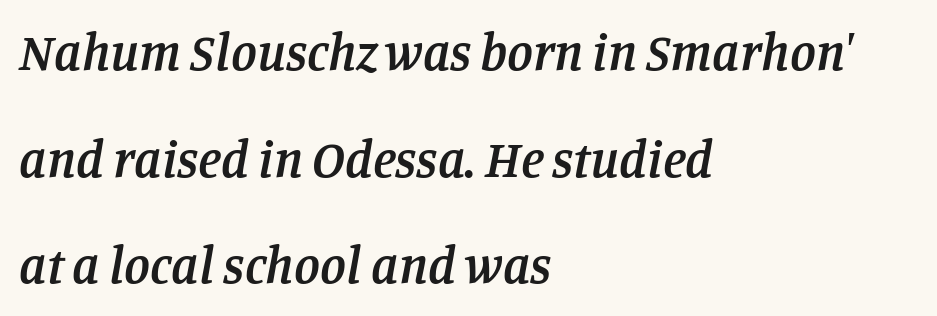
Q: Is the text bold? A: Semi-bold.
Q: Is the text italic (slanted)? A: Yes, it leans right by about 11 degrees.
Q: Is the typeface a serif or a sans-serif typeface? A: Serif.
Q: Is the text underlined? A: No.
Q: How is the paragraph aligned? A: Left-aligned.
Q: Is the spacing between letters normal or unusually wide? A: Normal.
Q: Is the spacing between lines tight, normal or loose? A: Loose.
Q: Width (condensed, normal, or wide)? A: Normal.
Q: Stroke contrast? A: Low.
Q: x-height? A: Large.
Q: Monospaced? A: No.
